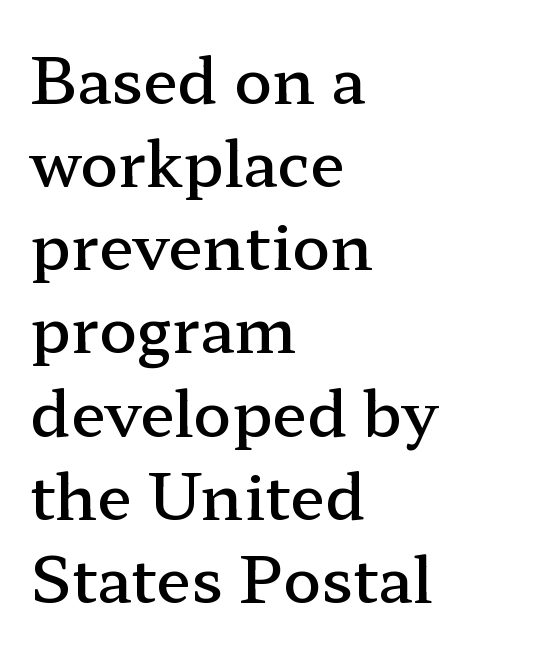
The image shows 63 px semibold, wide serif type, upright; set left-aligned, normal line spacing (1.32x), normal letter spacing, not underlined; low stroke contrast and a medium x-height.
